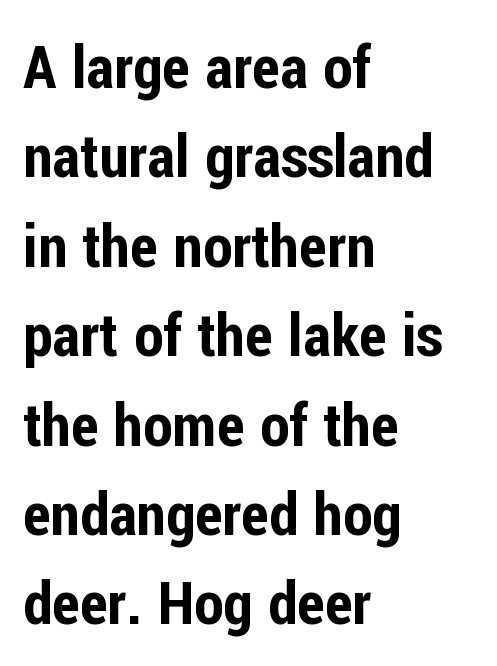
The image shows 60 px condensed sans-serif type, upright; set left-aligned, normal line spacing (1.49x), normal letter spacing, not underlined; low stroke contrast and a medium x-height.
